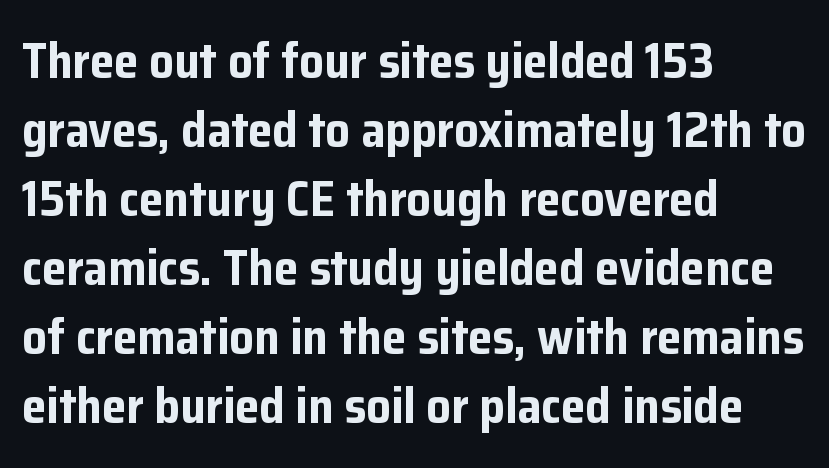
Summary of weight: heavy, a full bold. The block of text has a typical density, with ordinary space between rows. The setting favours the left margin, as ordinary paragraphs usually do. Caption: standard tracking, unaltered. The letters stand upright; this is a roman face. The passage shown is not underscored anywhere.
